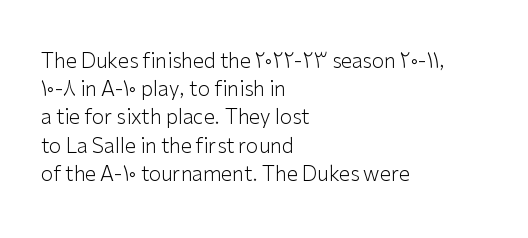
The image shows 20 px text type, upright; set left-aligned, normal line spacing (1.41x), normal letter spacing, not underlined.
